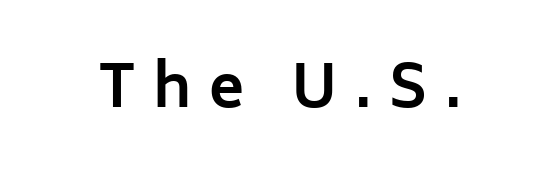
Q: Is the text bold? A: Yes.
Q: Is the text italic (slanted)? A: No, it is upright.
Q: Is the typeface a serif or a sans-serif typeface? A: Sans-serif.
Q: Is the text underlined? A: No.
Q: Is the spacing between letters normal or unusually wide? A: Unusually wide.
Q: Width (condensed, normal, or wide)? A: Normal.
Q: Stroke contrast? A: Low.
Q: x-height? A: Medium.
Q: Monospaced? A: No.
